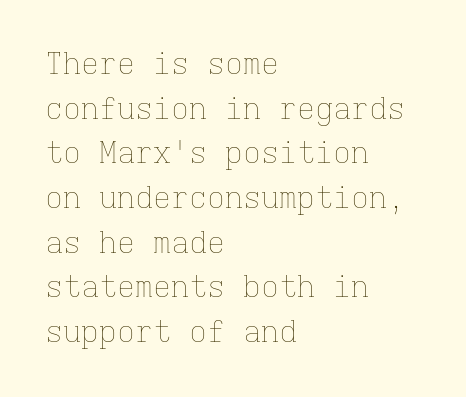
The specimen omits any rule beneath the text block's lines. A typesetter would mark this as roman, not italic. Is the letter spacing exaggerated? No — it looks like the ordinary default. The face used here is monospaced, like something from a code editor. Casual observation: everything's shoved over to the left.
